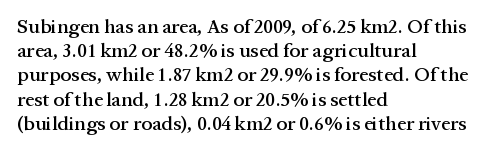
{"italic": "no", "underline": "no", "align": "left", "line_spacing_ratio": 1.21, "letter_spacing": "normal", "letter_spacing_em": 0.0, "glyph_px": 20}
